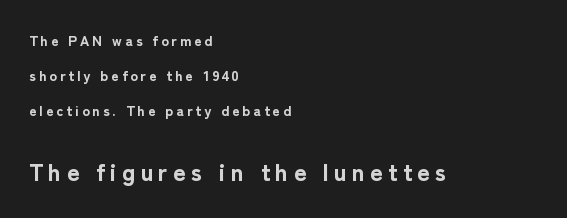
Upright lettering throughout. Notice the wide empty band between every row — that's loose leading. The lines in this sample share a left origin and differ only in where they stop. What stands out about the letter spacing? Its width — letters are far apart. The composition opens small and finishes big.
